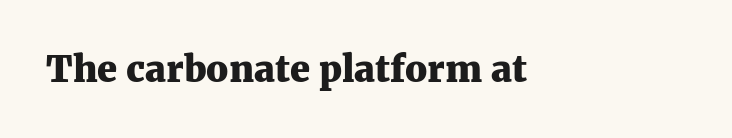
{"serif": "yes", "italic": "no", "bold": "yes", "weight": "heavy", "width": "normal", "stroke_contrast": "medium", "x_height": "medium", "monospaced": "no", "underline": "no", "letter_spacing": "normal", "letter_spacing_em": 0.0, "glyph_px": 36}
